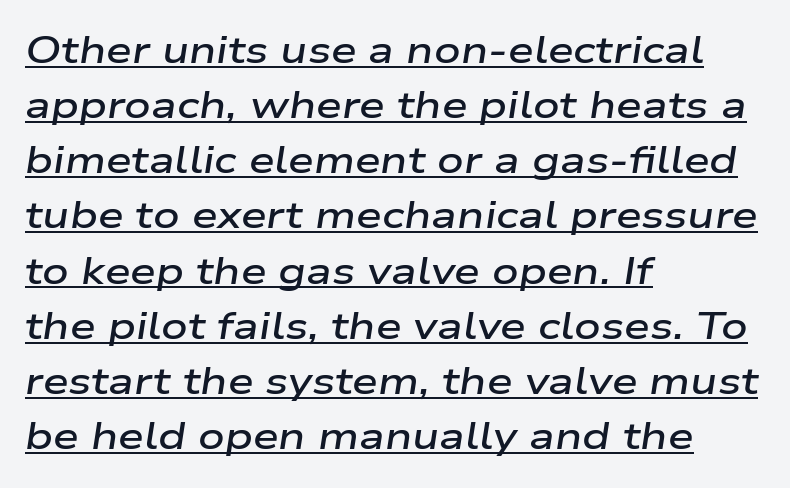
Varying glyph widths throughout — classic text-font behaviour. It's the slanting kind of type. Caption: lettering with a line underneath. Honestly, the row spacing looks completely unremarkable.
